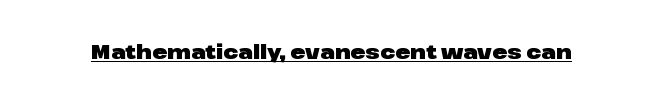
Weight: bold. Is the letter spacing exaggerated? No — it looks like the ordinary default. In designer terms, the underline attribute is active on this setting. A roman cut, with each character standing at attention.
